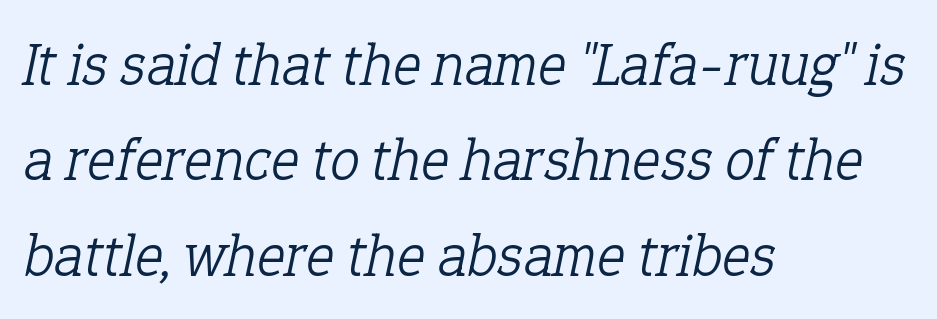
Q: Is the text bold? A: No.
Q: Is the text italic (slanted)? A: Yes, it leans right by about 12 degrees.
Q: Is the typeface a serif or a sans-serif typeface? A: Serif.
Q: Is the text underlined? A: No.
Q: How is the paragraph aligned? A: Left-aligned.
Q: Is the spacing between letters normal or unusually wide? A: Normal.
Q: Is the spacing between lines tight, normal or loose? A: Normal.
Q: Width (condensed, normal, or wide)? A: Normal.
Q: Stroke contrast? A: Low.
Q: x-height? A: Medium.
Q: Monospaced? A: No.
